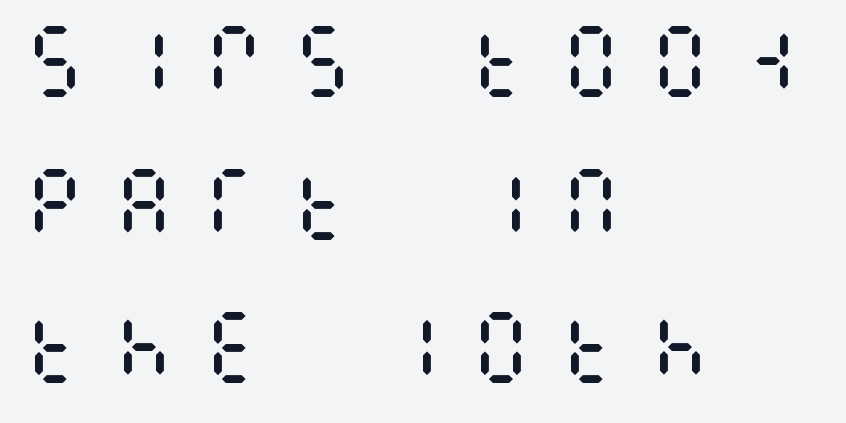
The image shows 79 px regular-weight, condensed type, upright; set left-aligned, line spacing 1.81x, unusually wide letter spacing (+0.33 em), not underlined; medium stroke contrast and a large x-height.
